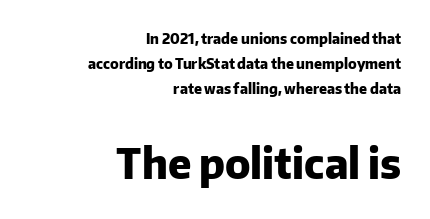
The image shows 41 px heavy sans-serif type, upright; set right-aligned, line spacing 1.77x, normal letter spacing, not underlined; the second (bottom) block is 2.93x larger; low stroke contrast and a medium x-height.
